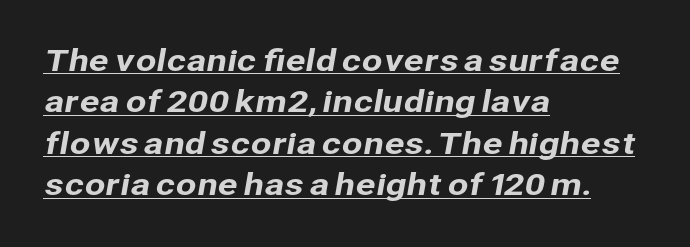
{"serif": "no", "width": "normal", "stroke_contrast": "low", "x_height": "medium", "monospaced": "no", "underline": "yes", "align": "left", "line_spacing": "normal", "line_spacing_ratio": 1.38, "letter_spacing": "normal", "letter_spacing_em": 0.0, "glyph_px": 30}
